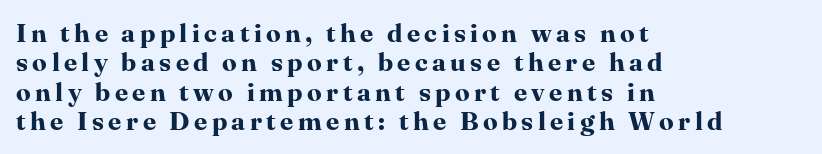
Decoration check: the copy has no underline. Typographic density is high because the face is bold. This is roman type, the default non-slanted kind. Summary of vertical rhythm: compact, with narrow interline spacing.
